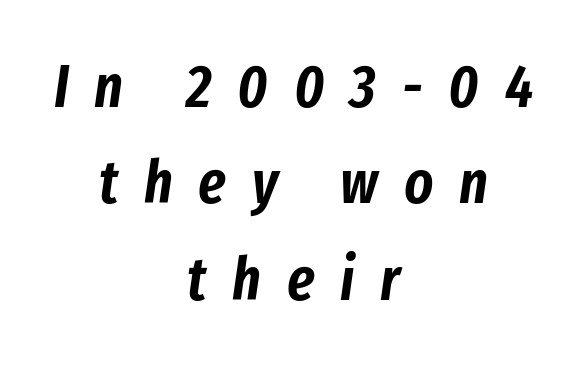
{"italic": "yes", "lean": "right", "slant_degrees": 8, "width": "condensed", "stroke_contrast": "low", "x_height": "medium", "monospaced": "no", "underline": "no", "align": "center", "line_spacing": "normal", "line_spacing_ratio": 1.58, "letter_spacing": "wide", "letter_spacing_em": 0.42, "glyph_px": 61}
